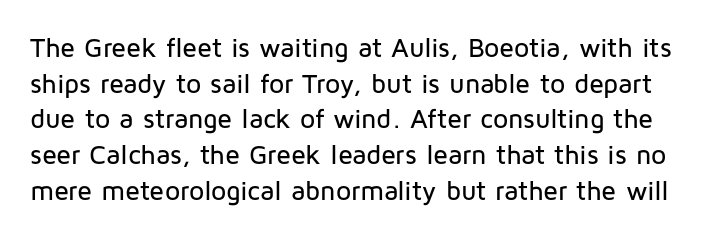
Q: Is the text italic (slanted)? A: No, it is upright.
Q: Is the text underlined? A: No.
Q: Is the spacing between letters normal or unusually wide? A: Normal.
Q: Is the spacing between lines tight, normal or loose? A: Normal.
